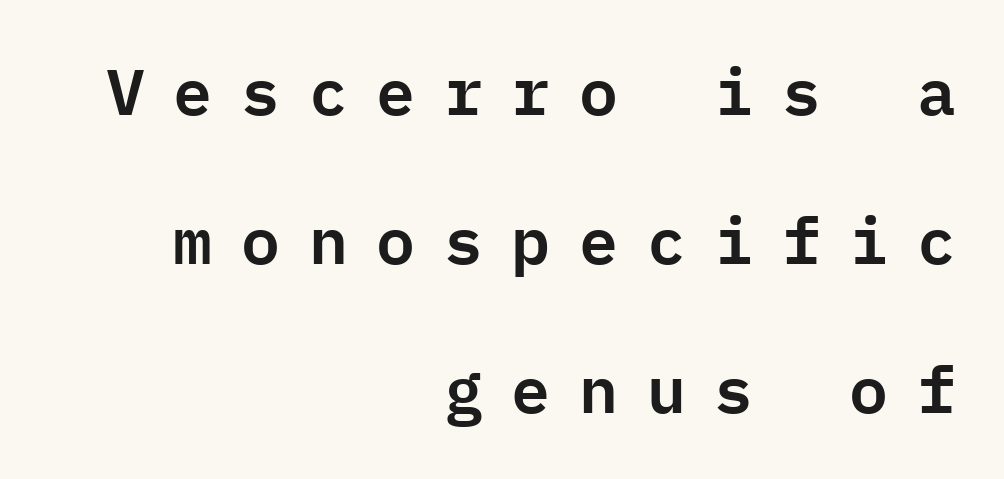
Q: Is the text italic (slanted)? A: No, it is upright.
Q: Is the typeface a serif or a sans-serif typeface? A: Sans-serif.
Q: Is the text underlined? A: No.
Q: How is the paragraph aligned? A: Right-aligned.
Q: Is the spacing between letters normal or unusually wide? A: Unusually wide.
Q: Is the spacing between lines tight, normal or loose? A: Loose.
Q: Width (condensed, normal, or wide)? A: Normal.
Q: Stroke contrast? A: Low.
Q: x-height? A: Medium.
Q: Monospaced? A: Yes.
